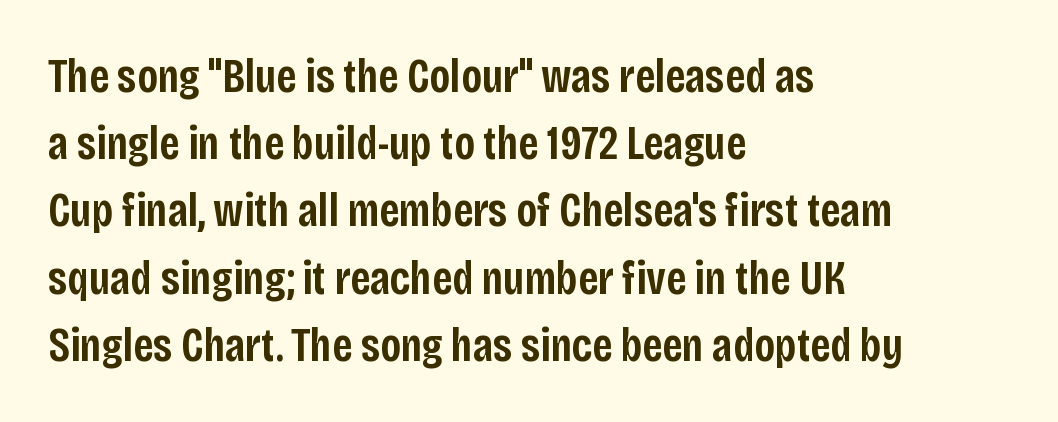
The image shows 47 px semibold, condensed sans-serif type, upright; set left-aligned, normal line spacing (1.43x), normal letter spacing, not underlined; low stroke contrast and a large x-height.
